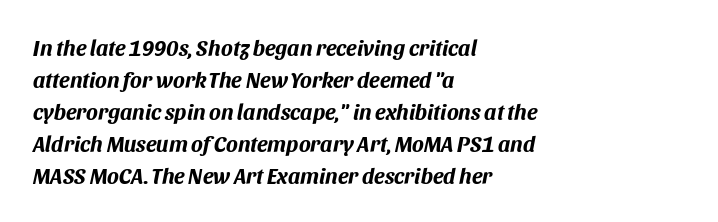
{"italic": "yes", "lean": "right", "slant_degrees": 11, "bold": "yes", "underline": "no", "align": "left", "line_spacing": "normal", "line_spacing_ratio": 1.46, "letter_spacing": "normal", "letter_spacing_em": 0.0, "glyph_px": 22}
